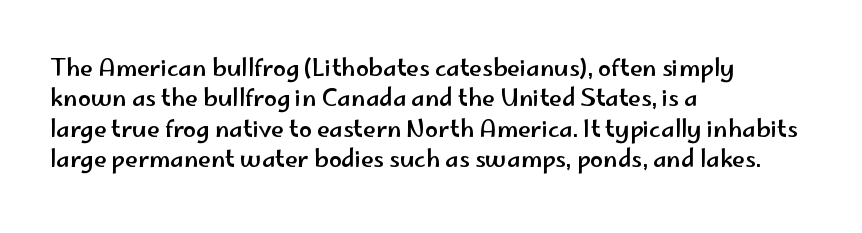
{"italic": "no", "underline": "no", "align": "left", "line_spacing": "normal", "line_spacing_ratio": 1.32, "letter_spacing": "normal", "letter_spacing_em": 0.0, "glyph_px": 23}
